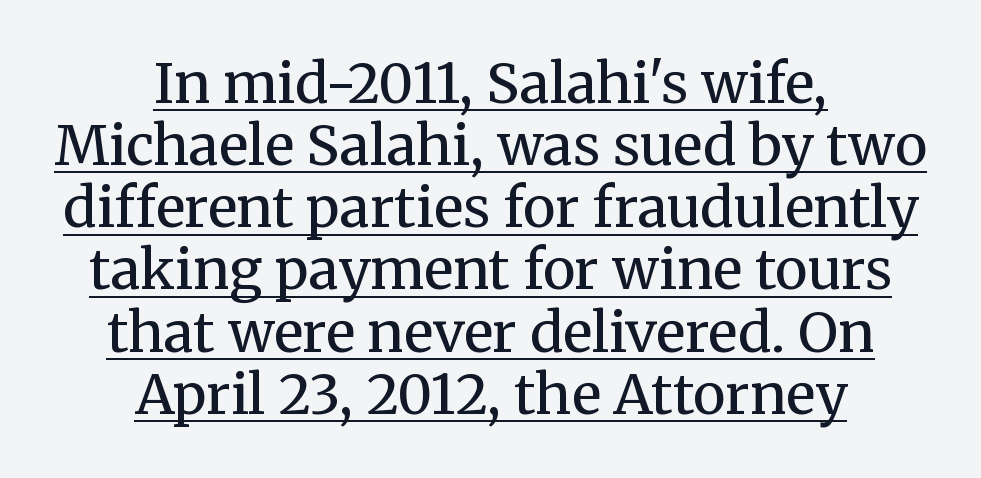
Leftover space on each line is divided equally before and after the words. The space between consecutive lines is stingy. Every stem runs plumb, perpendicular to the baseline. Character widths vary here, with narrow letters taking less room than wide ones.
